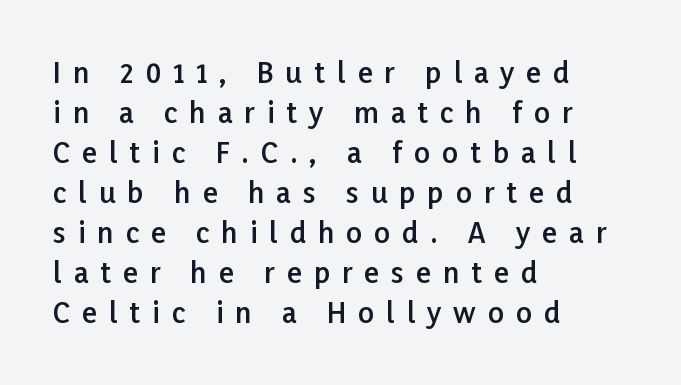
{"serif": "no", "italic": "no", "bold": "semi", "weight": "semibold", "width": "normal", "stroke_contrast": "low", "x_height": "medium", "monospaced": "no", "underline": "no", "align": "left", "line_spacing": "normal", "line_spacing_ratio": 1.43, "letter_spacing": "wide", "letter_spacing_em": 0.43, "glyph_px": 28}
